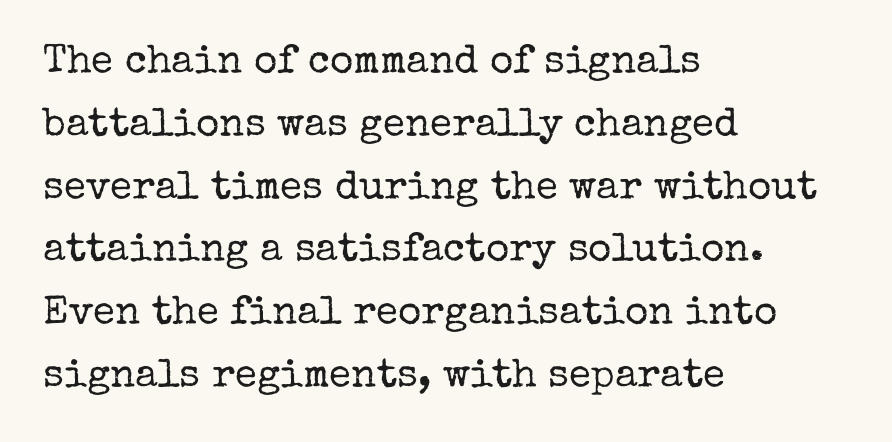
Q: Is the text bold? A: No.
Q: Is the text italic (slanted)? A: No, it is upright.
Q: Is the typeface a serif or a sans-serif typeface? A: Serif.
Q: Is the text underlined? A: No.
Q: How is the paragraph aligned? A: Left-aligned.
Q: Is the spacing between letters normal or unusually wide? A: Normal.
Q: Is the spacing between lines tight, normal or loose? A: Normal.
Q: Width (condensed, normal, or wide)? A: Normal.
Q: Stroke contrast? A: Low.
Q: x-height? A: Medium.
Q: Monospaced? A: No.
